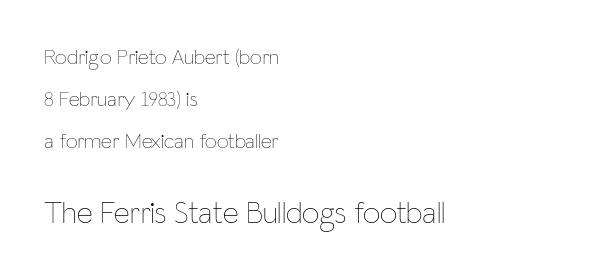
The image shows 31 px thin, condensed type, upright; set left-aligned, loose line spacing (1.99x), normal letter spacing, not underlined; the second (bottom) block is 1.48x larger; low stroke contrast and a medium x-height.
